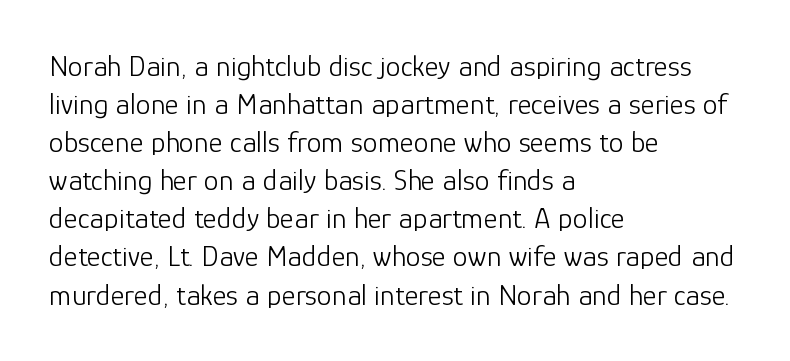
{"serif": "no", "italic": "no", "bold": "no", "weight": "light", "width": "normal", "stroke_contrast": "low", "x_height": "medium", "monospaced": "no", "underline": "no", "align": "left", "line_spacing": "normal", "line_spacing_ratio": 1.27, "letter_spacing": "normal", "letter_spacing_em": 0.0, "glyph_px": 30}
